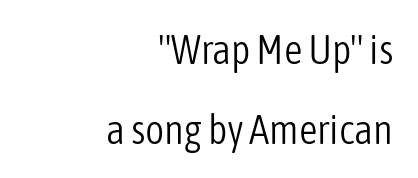
Honestly, the rows look like they've been pulled way apart. Think standard paragraph weight, or any step lighter than that. Does the copy run flush right? Yes — the right margin is perfectly even. Check the space under the baseline: it is left empty. What stands out about the letter spacing? Nothing — it is the standard amount.
